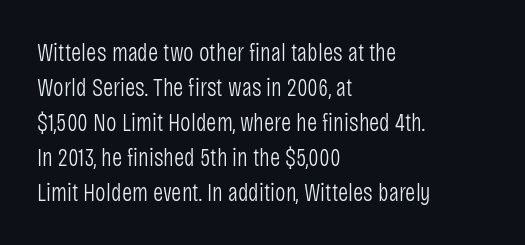
The image shows 25 px text type, upright; set left-aligned, normal line spacing (1.4x), normal letter spacing, not underlined.
